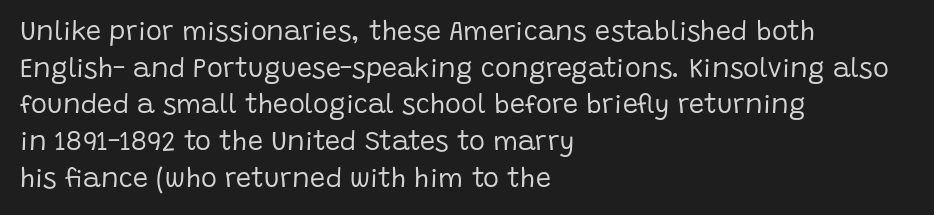
{"italic": "no", "bold": "no", "underline": "no", "align": "left", "line_spacing": "normal", "line_spacing_ratio": 1.36, "letter_spacing": "normal", "letter_spacing_em": 0.0, "glyph_px": 27}
